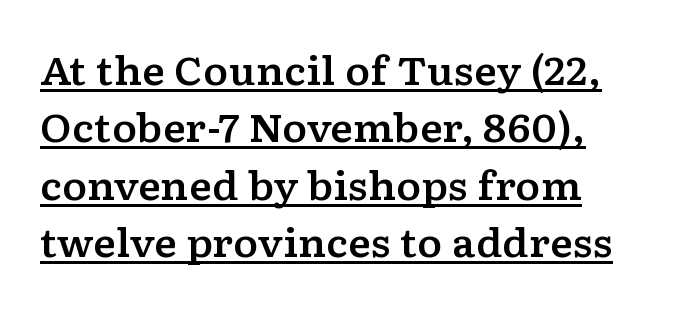
{"serif": "yes", "italic": "no", "width": "wide", "stroke_contrast": "low", "x_height": "medium", "monospaced": "no", "underline": "yes", "align": "left", "line_spacing": "normal", "line_spacing_ratio": 1.51, "letter_spacing": "normal", "letter_spacing_em": 0.0, "glyph_px": 38}
